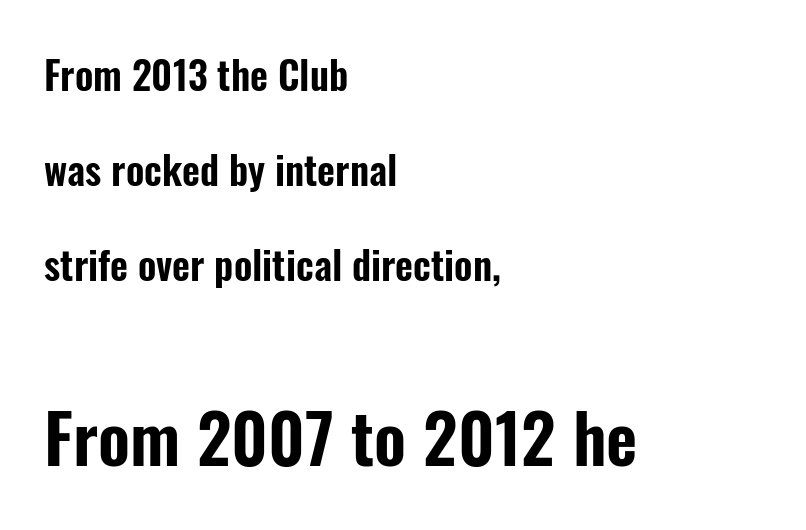
The image shows 68 px condensed sans-serif type, upright; set left-aligned, loose line spacing (2.44x), normal letter spacing, not underlined; the second (bottom) block is 1.74x larger; low stroke contrast and a medium x-height.
